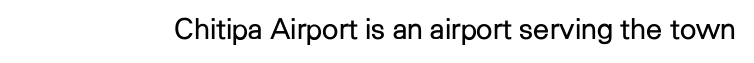
The image shows 29 px regular-weight sans-serif type, upright; set normal letter spacing, not underlined; low stroke contrast and a medium x-height.
